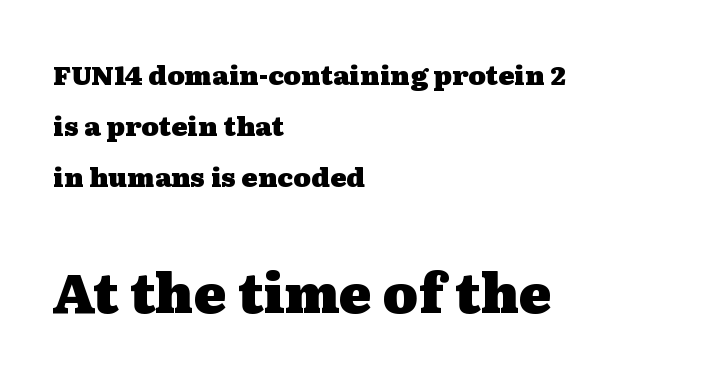
The image shows 54 px heavy, wide serif type, upright; set left-aligned, line spacing 1.89x, normal letter spacing, not underlined; the second (bottom) block is 2.0x larger; medium stroke contrast and a medium x-height.
